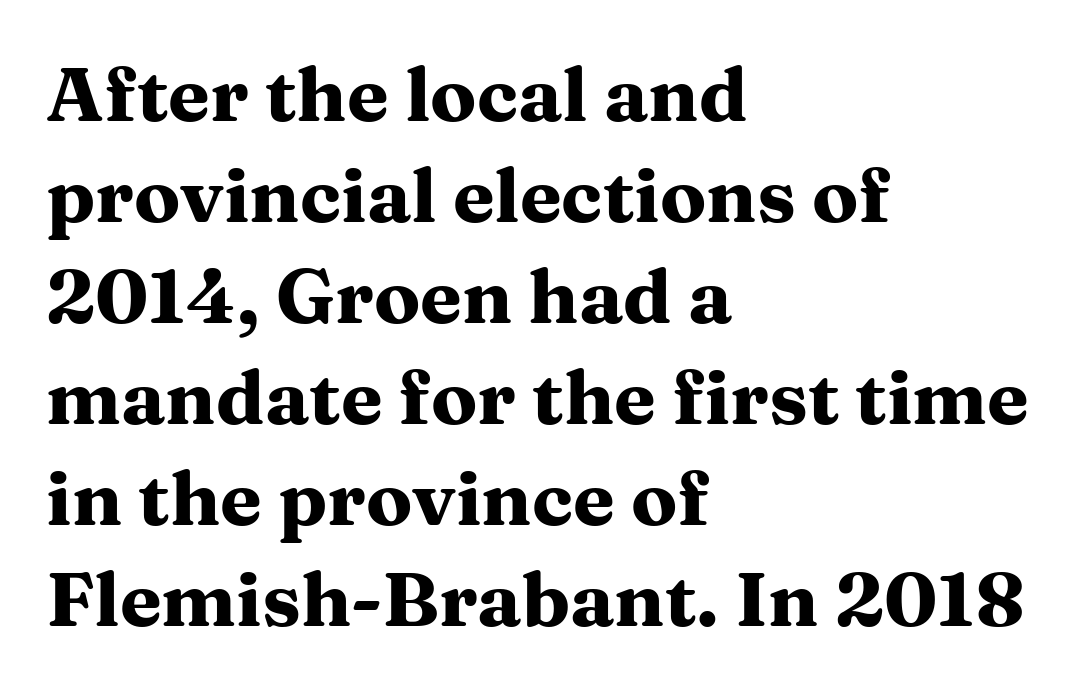
Quick note: interline space is typical. Each word holds together tightly as a unit, with standard inter-letter gaps. No word sits above an underline. Caption: bold face, heavy strokes. Style check: upright.
